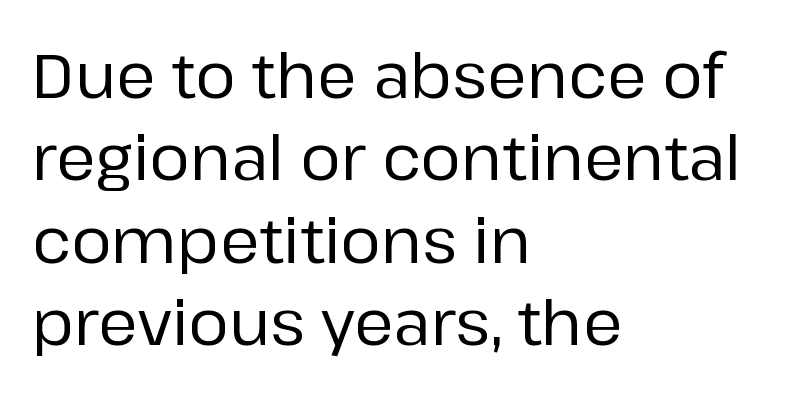
Q: Is the text italic (slanted)? A: No, it is upright.
Q: Is the typeface a serif or a sans-serif typeface? A: Sans-serif.
Q: Is the text underlined? A: No.
Q: How is the paragraph aligned? A: Left-aligned.
Q: Is the spacing between letters normal or unusually wide? A: Normal.
Q: Is the spacing between lines tight, normal or loose? A: Normal.
Q: Width (condensed, normal, or wide)? A: Normal.
Q: Stroke contrast? A: Low.
Q: x-height? A: Medium.
Q: Monospaced? A: No.
